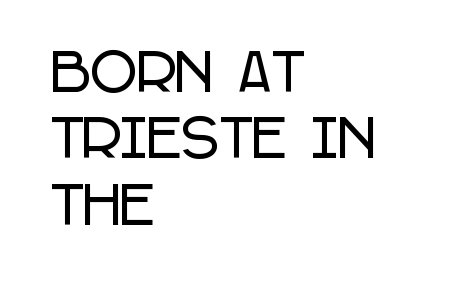
Q: Is the text italic (slanted)? A: No, it is upright.
Q: Is the typeface a serif or a sans-serif typeface? A: Sans-serif.
Q: Is the text underlined? A: No.
Q: How is the paragraph aligned? A: Left-aligned.
Q: Is the spacing between letters normal or unusually wide? A: Normal.
Q: Is the spacing between lines tight, normal or loose? A: Normal.
Q: Width (condensed, normal, or wide)? A: Condensed.
Q: Stroke contrast? A: Low.
Q: x-height? A: Large.
Q: Monospaced? A: No.
